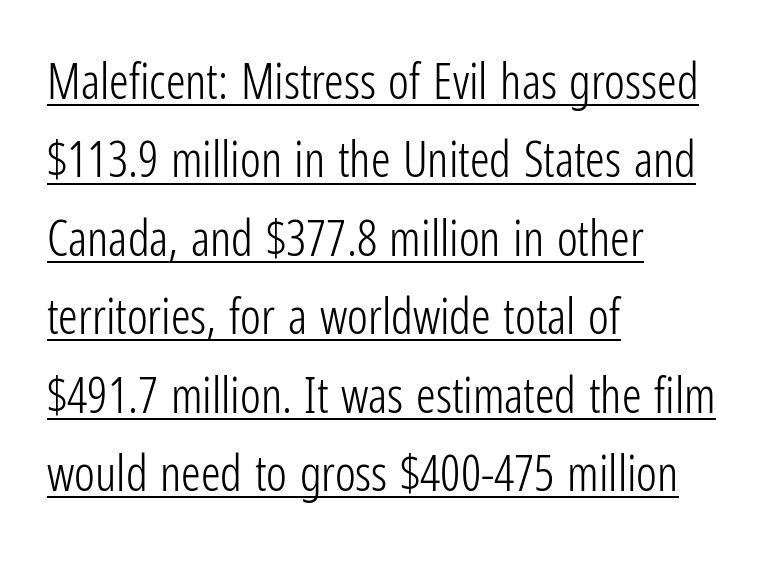
{"serif": "no", "italic": "no", "bold": "no", "weight": "light", "width": "condensed", "stroke_contrast": "low", "x_height": "medium", "monospaced": "no", "underline": "yes", "align": "left", "line_spacing": "normal", "line_spacing_ratio": 1.6, "letter_spacing": "normal", "letter_spacing_em": 0.0, "glyph_px": 49}
